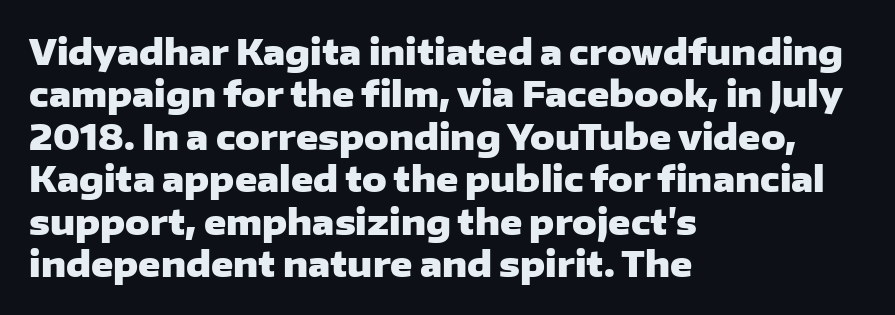
Q: Is the text bold? A: Yes.
Q: Is the text italic (slanted)? A: No, it is upright.
Q: Is the typeface a serif or a sans-serif typeface? A: Sans-serif.
Q: Is the text underlined? A: No.
Q: How is the paragraph aligned? A: Left-aligned.
Q: Is the spacing between letters normal or unusually wide? A: Normal.
Q: Is the spacing between lines tight, normal or loose? A: Normal.
Q: Width (condensed, normal, or wide)? A: Wide.
Q: Stroke contrast? A: Low.
Q: x-height? A: Medium.
Q: Monospaced? A: No.
